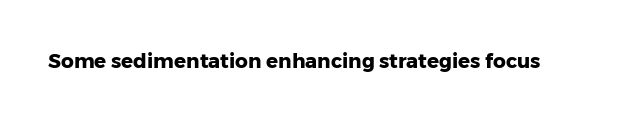
Q: Is the text bold? A: Yes.
Q: Is the text italic (slanted)? A: No, it is upright.
Q: Is the text underlined? A: No.
Q: Is the spacing between letters normal or unusually wide? A: Normal.
